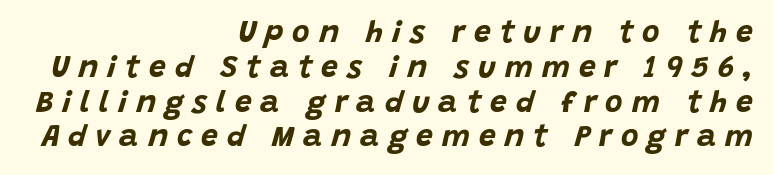
The image shows 30 px bold type, italic (leaning right); set right-aligned, line spacing 1.16x, unusually wide letter spacing (+0.3 em), not underlined; low stroke contrast and a large x-height.
